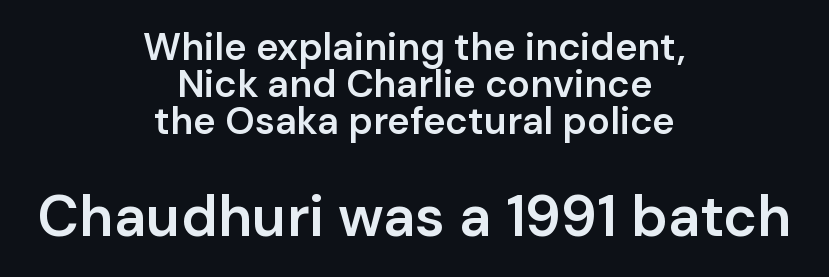
The image shows 57 px semibold sans-serif type, upright; set centered, tight line spacing (0.98x), normal letter spacing, not underlined; the second (bottom) block is 1.5x larger; low stroke contrast and a medium x-height.
